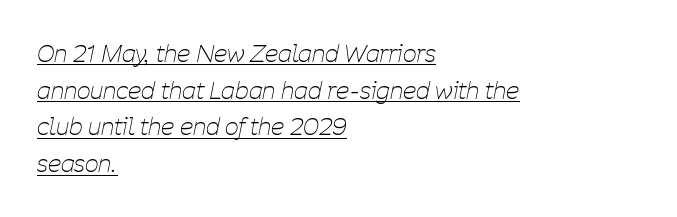
Q: Is the text bold? A: No.
Q: Is the text italic (slanted)? A: Yes, it leans right by about 11 degrees.
Q: Is the text underlined? A: Yes.
Q: How is the paragraph aligned? A: Left-aligned.
Q: Is the spacing between letters normal or unusually wide? A: Normal.
Q: Is the spacing between lines tight, normal or loose? A: Normal.
